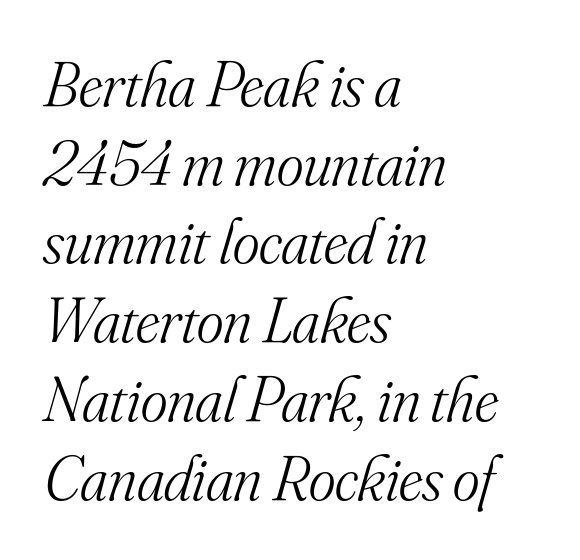
{"serif": "yes", "italic": "yes", "lean": "right", "slant_degrees": 16, "bold": "no", "weight": "light", "width": "normal", "stroke_contrast": "medium", "x_height": "small", "monospaced": "no", "underline": "no", "align": "left", "line_spacing_ratio": 1.23, "letter_spacing": "normal", "letter_spacing_em": 0.0, "glyph_px": 64}
